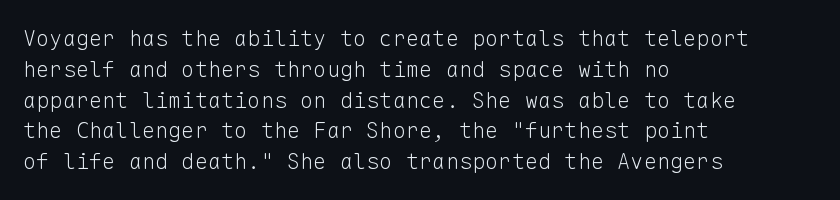
{"italic": "no", "bold": "no", "underline": "no", "align": "left", "line_spacing": "normal", "line_spacing_ratio": 1.4, "letter_spacing": "normal", "letter_spacing_em": 0.0, "glyph_px": 22}
